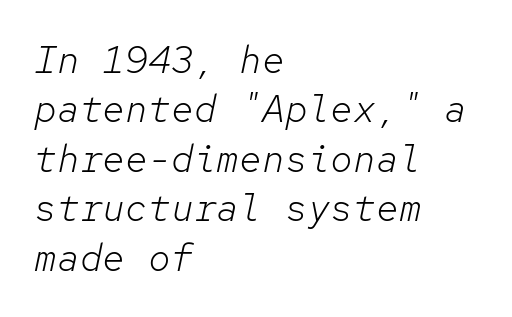
{"italic": "yes", "lean": "right", "slant_degrees": 12, "bold": "no", "weight": "light", "width": "normal", "stroke_contrast": "low", "x_height": "medium", "monospaced": "yes", "underline": "no", "align": "left", "line_spacing": "normal", "line_spacing_ratio": 1.3, "letter_spacing": "normal", "letter_spacing_em": 0.0, "glyph_px": 38}
